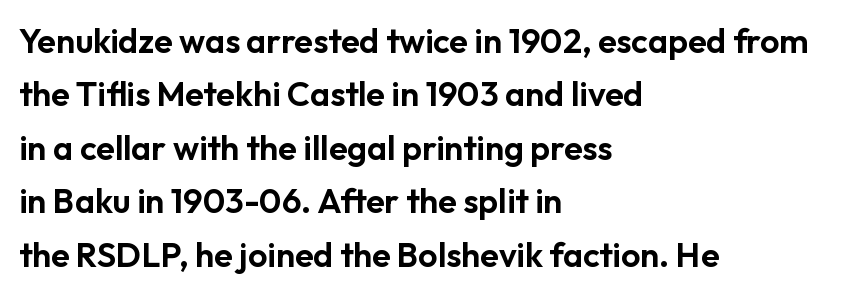
Is this a fixed-width face? No — the glyphs have proportional, varying widths. Nothing unusual about the tracking: characters are spaced as the font intends. The characters display no serif detailing; their extremities are plain. Horizontal alignment here is leftward, the default for most running prose.
